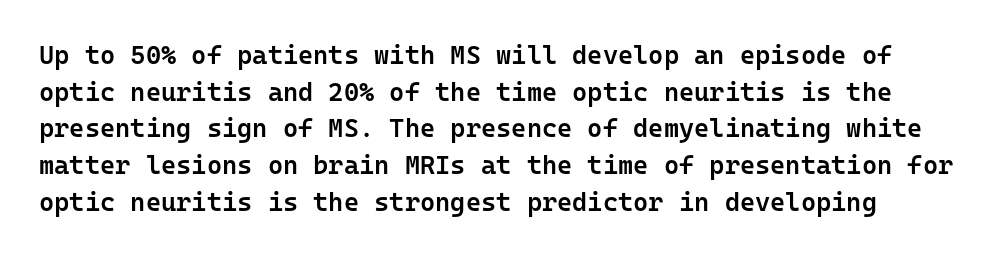
{"italic": "no", "bold": "semi", "underline": "no", "line_spacing": "normal", "line_spacing_ratio": 1.41, "letter_spacing": "normal", "letter_spacing_em": 0.0, "glyph_px": 26}
